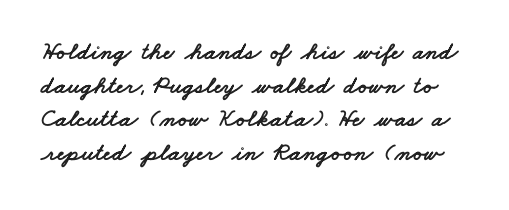
Q: Is the text underlined? A: No.
Q: Is the spacing between letters normal or unusually wide? A: Normal.
Q: Is the spacing between lines tight, normal or loose? A: Normal.
